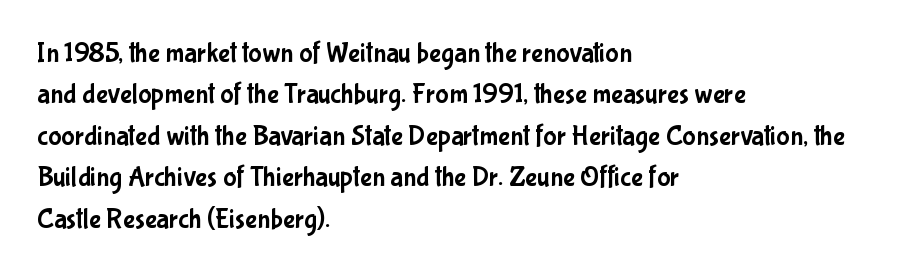
Q: Is the text italic (slanted)? A: No, it is upright.
Q: Is the typeface a serif or a sans-serif typeface? A: Sans-serif.
Q: Is the text underlined? A: No.
Q: How is the paragraph aligned? A: Left-aligned.
Q: Is the spacing between letters normal or unusually wide? A: Normal.
Q: Is the spacing between lines tight, normal or loose? A: Normal.
Q: Width (condensed, normal, or wide)? A: Condensed.
Q: Stroke contrast? A: Low.
Q: x-height? A: Medium.
Q: Monospaced? A: No.
